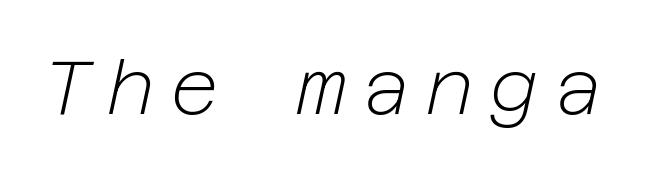
Slanted lettering throughout. Type without underlining. No heavy texture on the line: the type isn't bold.
